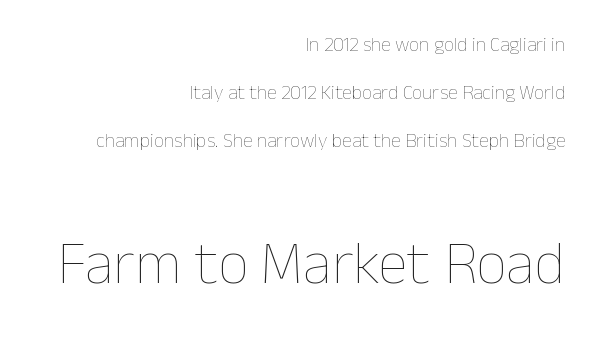
Reading top to bottom, the characters get bigger at the block break. Character widths vary here, with narrow letters taking less room than wide ones. Spacing between characters is what you'd get straight out of the box. Nobody drew a line under any word here. Reading down the block, your eye finds every line finishing at a fixed right position.
